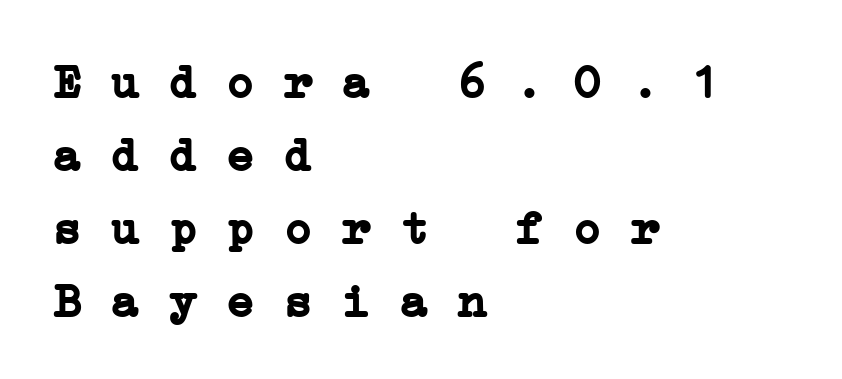
A typesetter would call this monospace, since all characters share one set width. The passage shown is typeset with a serif family. Layout note: lines flush left. Its strokes are broad and dark, the hallmark of bold type.
